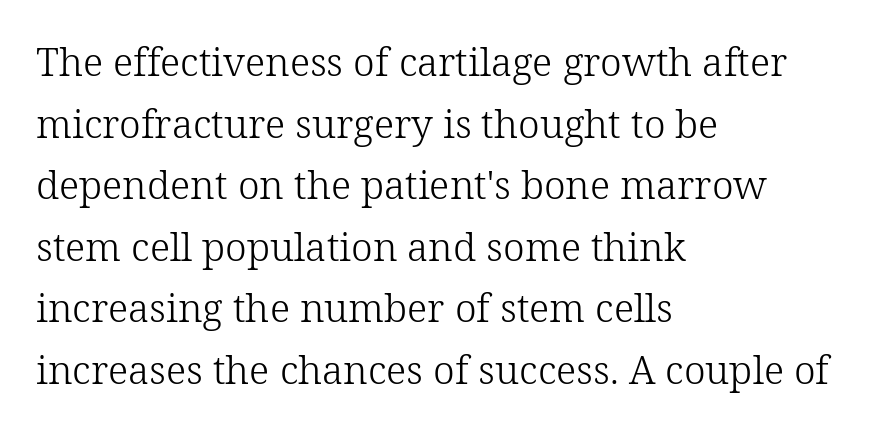
Weight class: somewhere from thin through regular. The letters advance in unequal steps, a hallmark of proportional type. The glyphs in this specimen are seriffed. These lines stack with their left ends in a neat column.
